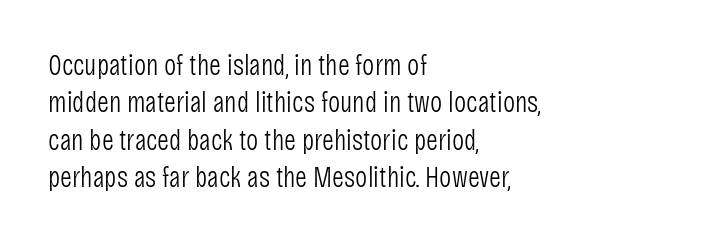
{"serif": "no", "italic": "no", "bold": "no", "weight": "light", "width": "condensed", "stroke_contrast": "low", "x_height": "large", "monospaced": "no", "underline": "no", "align": "left", "line_spacing": "normal", "line_spacing_ratio": 1.29, "letter_spacing": "normal", "letter_spacing_em": 0.0, "glyph_px": 29}
